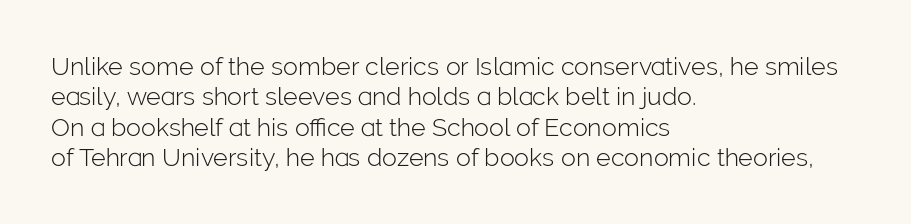
{"italic": "no", "bold": "no", "underline": "no", "align": "left", "line_spacing_ratio": 1.22, "letter_spacing": "normal", "letter_spacing_em": 0.0, "glyph_px": 25}
